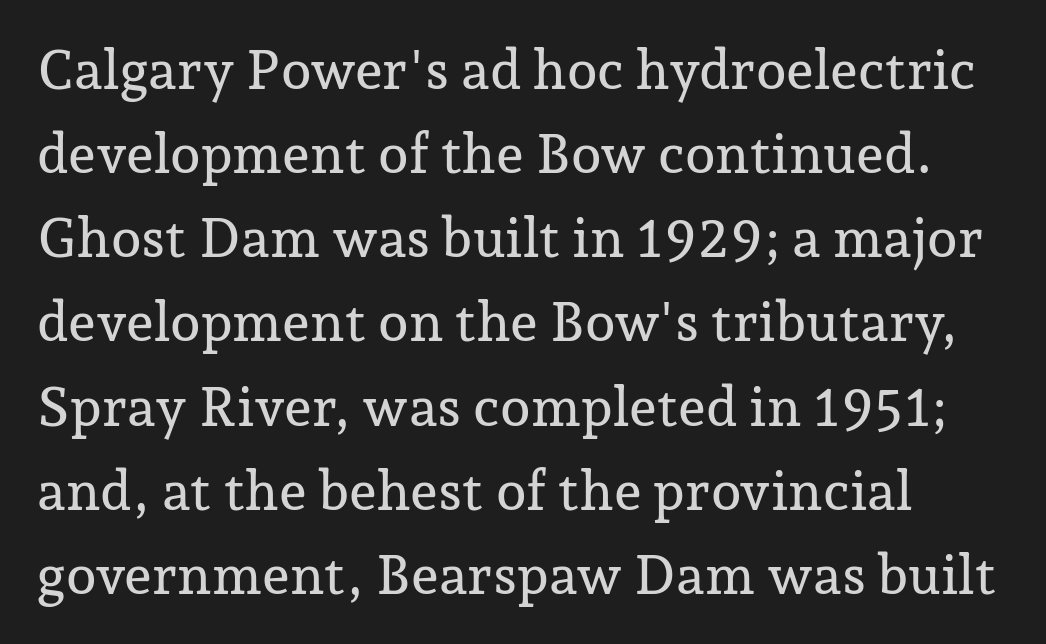
Q: Is the text italic (slanted)? A: No, it is upright.
Q: Is the typeface a serif or a sans-serif typeface? A: Serif.
Q: Is the text underlined? A: No.
Q: Is the spacing between letters normal or unusually wide? A: Normal.
Q: Is the spacing between lines tight, normal or loose? A: Normal.
Q: Width (condensed, normal, or wide)? A: Normal.
Q: Stroke contrast? A: Low.
Q: x-height? A: Medium.
Q: Monospaced? A: No.
